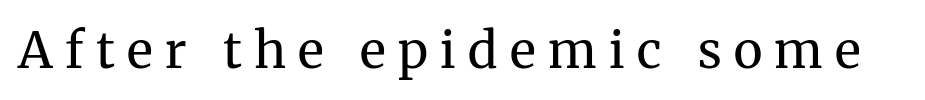
The letters carry serifs — small finishing strokes at the ends of their stems. This is roman type, the default non-slanted kind. Does extra space separate the letters? Yes, quite a lot of it. A bare baseline throughout the passage. Is the stroke heavy? The answer is a plain regular-or-lighter. Note the varied advance widths — an 'i' is clearly narrower than an 'm'.
